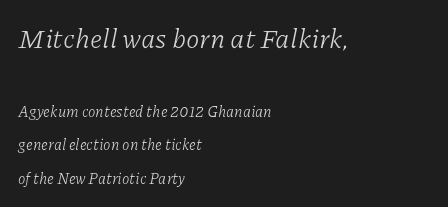
{"italic": "yes", "lean": "right", "slant_degrees": 11, "bold": "no", "underline": "no", "align": "left", "line_spacing": "loose", "line_spacing_ratio": 2.23, "letter_spacing": "normal", "letter_spacing_em": 0.0, "larger_block": "first", "size_ratio": 1.8, "glyph_px": 27}
